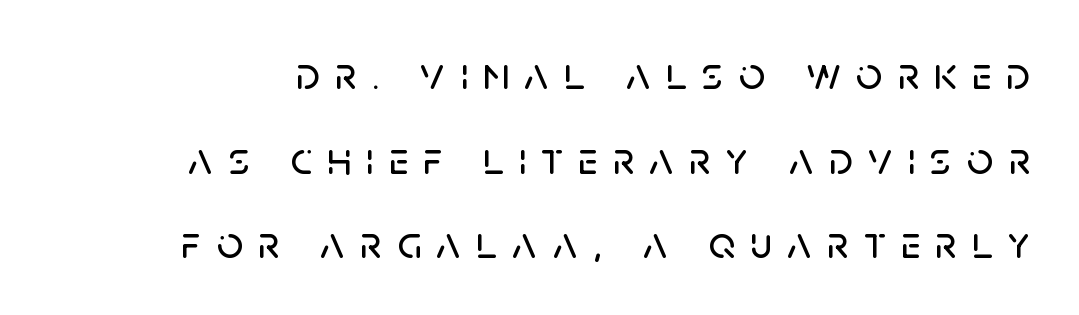
Q: Is the text italic (slanted)? A: No, it is upright.
Q: Is the typeface a serif or a sans-serif typeface? A: Sans-serif.
Q: Is the text underlined? A: No.
Q: Is the spacing between letters normal or unusually wide? A: Unusually wide.
Q: Width (condensed, normal, or wide)? A: Normal.
Q: Stroke contrast? A: Low.
Q: x-height? A: Large.
Q: Monospaced? A: No.
